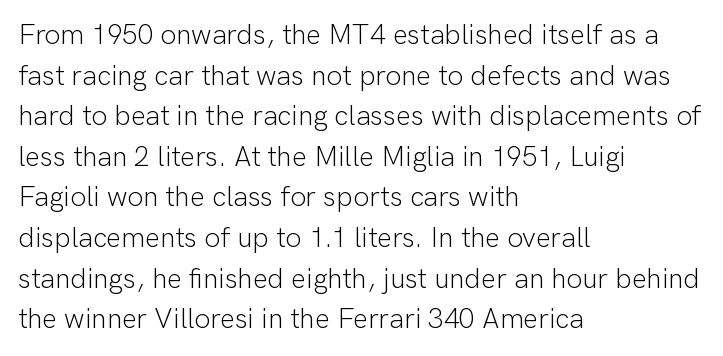
Q: Is the text bold? A: No.
Q: Is the text italic (slanted)? A: No, it is upright.
Q: Is the typeface a serif or a sans-serif typeface? A: Sans-serif.
Q: Is the text underlined? A: No.
Q: How is the paragraph aligned? A: Left-aligned.
Q: Is the spacing between letters normal or unusually wide? A: Normal.
Q: Is the spacing between lines tight, normal or loose? A: Normal.
Q: Width (condensed, normal, or wide)? A: Normal.
Q: Stroke contrast? A: Low.
Q: x-height? A: Medium.
Q: Monospaced? A: No.
